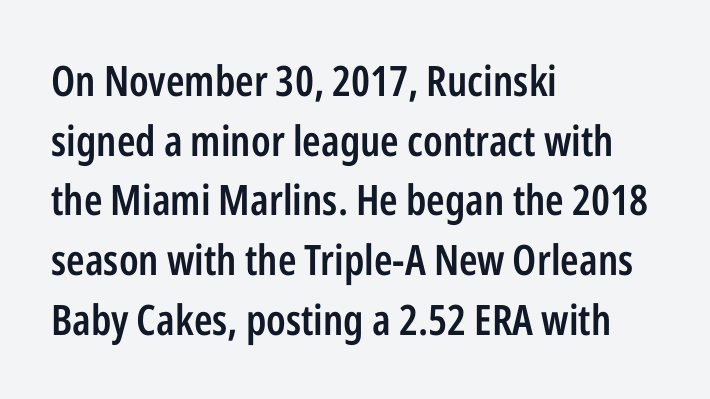
Q: Is the text bold? A: Semi-bold.
Q: Is the text italic (slanted)? A: No, it is upright.
Q: Is the typeface a serif or a sans-serif typeface? A: Sans-serif.
Q: Is the text underlined? A: No.
Q: How is the paragraph aligned? A: Left-aligned.
Q: Is the spacing between letters normal or unusually wide? A: Normal.
Q: Is the spacing between lines tight, normal or loose? A: Normal.
Q: Width (condensed, normal, or wide)? A: Condensed.
Q: Stroke contrast? A: Low.
Q: x-height? A: Medium.
Q: Monospaced? A: No.
